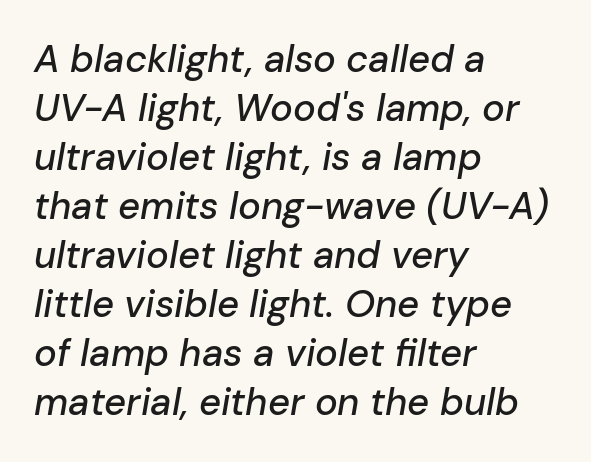
A typesetter would call this proportional, since set widths differ per character. Between one letter and the next there's only the usual sliver of space. The passage shown is not underscored anywhere. This sample is left-justified, so line endings fall wherever the words run out. Normally led — the rows are evenly, conventionally spaced. Is the type slanted? Yes — the strokes lean at a clear angle.
